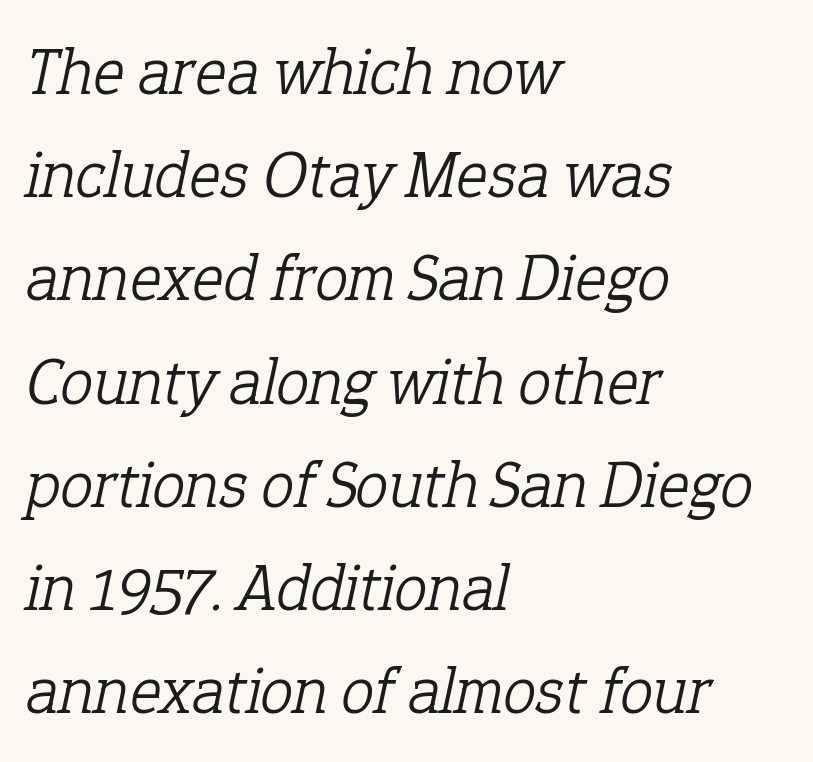
Which margin do the lines hug? The left one — the right edge is uneven. The block of text has a typical density, with ordinary space between rows. A typesetter would call this proportional, since set widths differ per character. The letters carry serifs — small finishing strokes at the ends of their stems. Designer's note — italics engaged.
